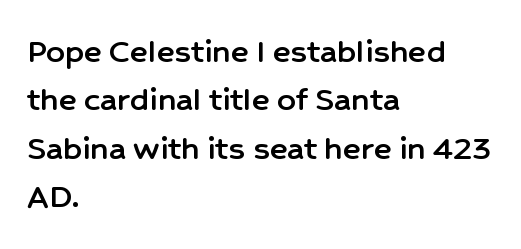
The image shows 37 px sans-serif type, upright; set left-aligned, normal line spacing (1.31x), normal letter spacing, not underlined; low stroke contrast and a medium x-height.
